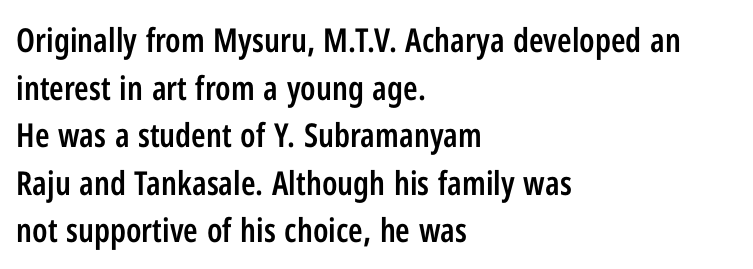
Characters remain perfectly vertical along every line. Honestly, the row spacing looks completely unremarkable. Compared with an ordinary text face, these strokes are moderately heavier — a semibold. These lines are rendered in a variable-pitch font.
